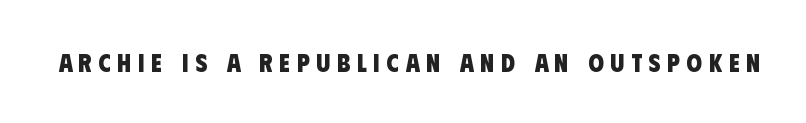
Heavy-handed strokes throughout: this text is bold. Characters follow at a spacing far wider than the type designer built in. The strip under each line holds only bare page.
